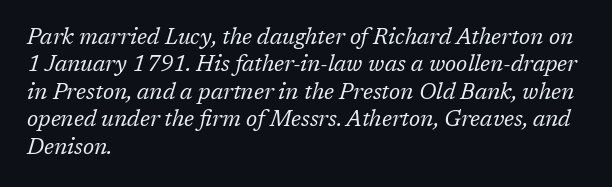
The image shows 22 px text type, italic (leaning right); set left-aligned, normal line spacing (1.25x), normal letter spacing, not underlined.
